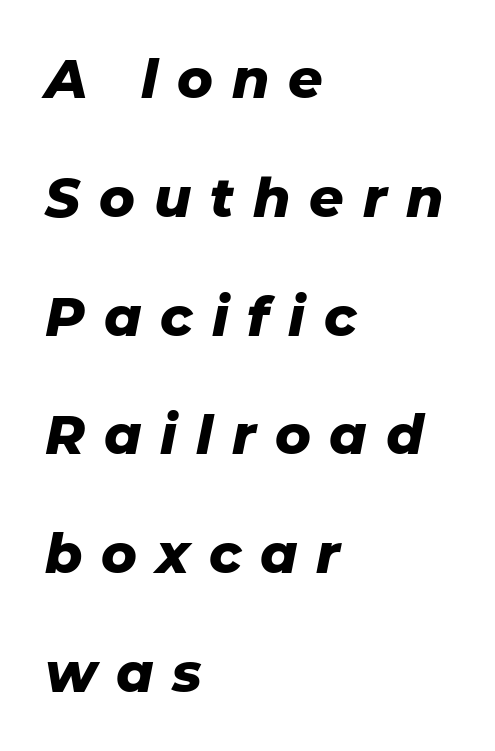
{"italic": "yes", "lean": "right", "slant_degrees": 11, "bold": "yes", "weight": "heavy", "width": "normal", "stroke_contrast": "low", "x_height": "medium", "monospaced": "no", "underline": "no", "align": "left", "line_spacing": "loose", "line_spacing_ratio": 2.2, "letter_spacing": "wide", "letter_spacing_em": 0.35, "glyph_px": 54}
